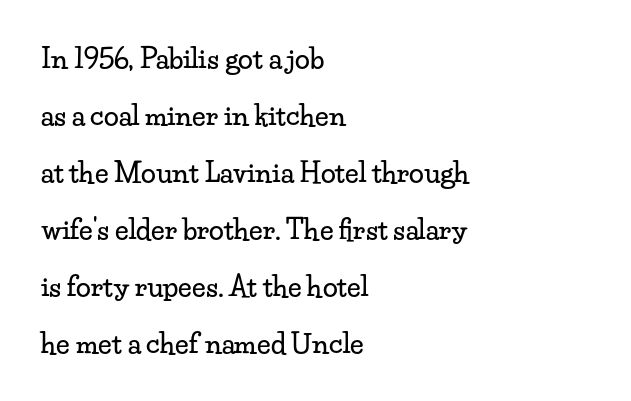
{"italic": "no", "underline": "no", "align": "left", "line_spacing": "loose", "line_spacing_ratio": 2.11, "letter_spacing": "normal", "letter_spacing_em": 0.0, "glyph_px": 27}
